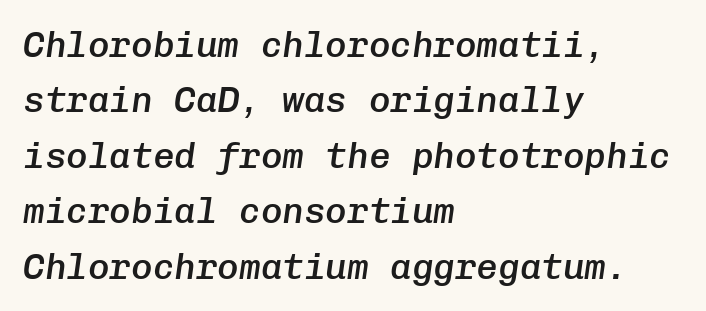
Notice the strokes are somewhat thickened but not fully heavy: this is a semibold. Looks like terminal output: every glyph gets an equal slot. The ragged edge is on the right, which tells us the setting is flush left. The type is set solid horizontally, with unmodified tracking. Vertically, the passage feels balanced, rows spaced as you'd expect.
